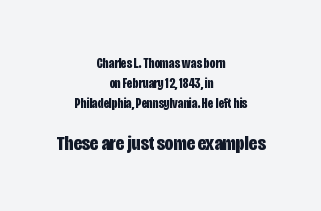
What's the leading like? Ordinary, nothing unusual. The rag falls on both sides of this text block equally. The face used here has the dense, thick strokes of a bold. Compare the two chunks: the lower has the greater cap height.
